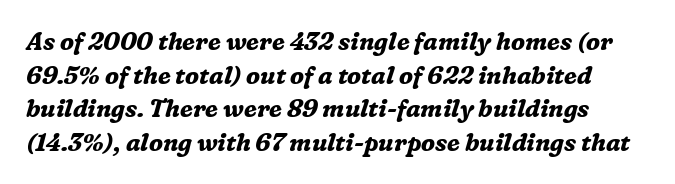
The image shows 24 px bold type, italic (leaning right); set normal line spacing (1.4x), normal letter spacing, not underlined.
